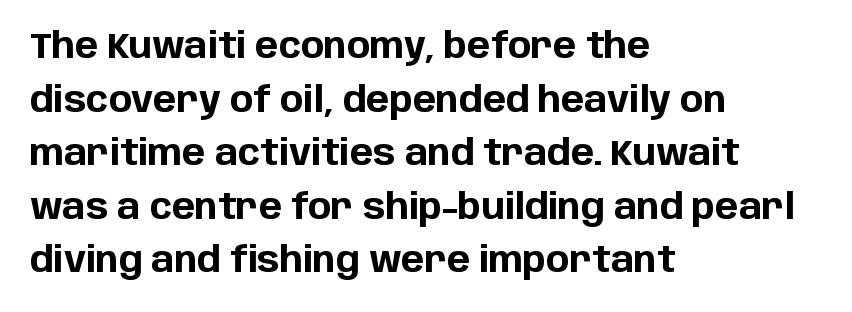
The image shows 35 px bold sans-serif type, upright; set left-aligned, normal line spacing (1.53x), normal letter spacing, not underlined; low stroke contrast and a large x-height.
